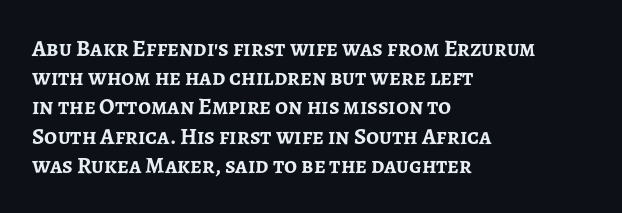
{"italic": "no", "bold": "yes", "underline": "no", "align": "left", "line_spacing": "normal", "line_spacing_ratio": 1.27, "letter_spacing": "normal", "letter_spacing_em": 0.0, "glyph_px": 23}
